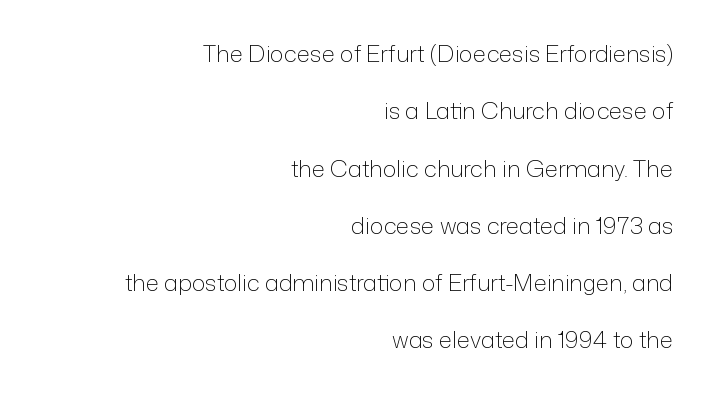
You could fit nearly another row in the gap between these rows. No italicization has been applied; the sample stays upright. Ink coverage per letter is moderate at most. Horizontally, the lines are justified to the trailing edge only. Standard letterfit; no display-style spreading of the glyphs.
